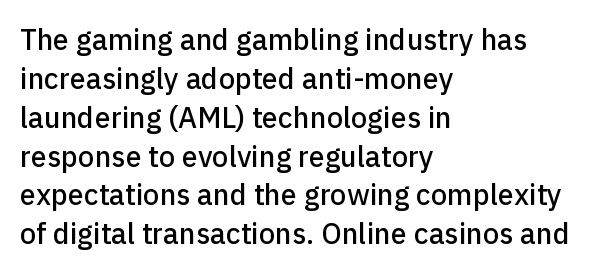
The letters stand upright; this is a roman face. Between one letter and the next there's only the usual sliver of space. Each row of text sits above clean, open space. The glyphs in this specimen are sans serif. The block of text has a typical density, with ordinary space between rows. This sample has the flowing, uneven cadence of proportional lettering.
